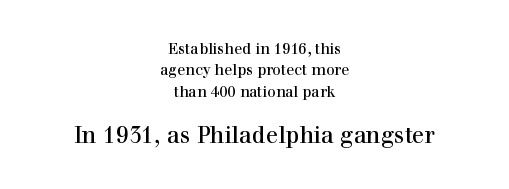
The passage is arranged like a title page — every line centered. Note: smaller setting up top, larger setting below. Inter-character spacing is left at the font's built-in metrics. Every stem runs plumb, perpendicular to the baseline.
